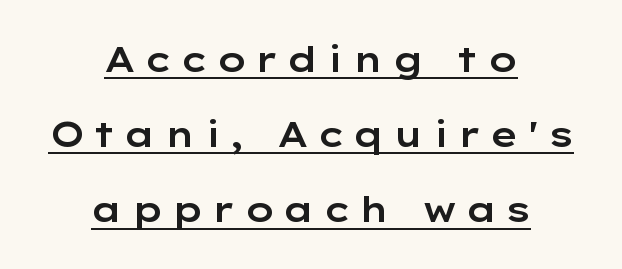
{"serif": "no", "italic": "no", "width": "wide", "stroke_contrast": "low", "x_height": "medium", "monospaced": "no", "underline": "yes", "align": "center", "line_spacing": "loose", "line_spacing_ratio": 2.15, "letter_spacing": "wide", "letter_spacing_em": 0.23, "glyph_px": 35}
